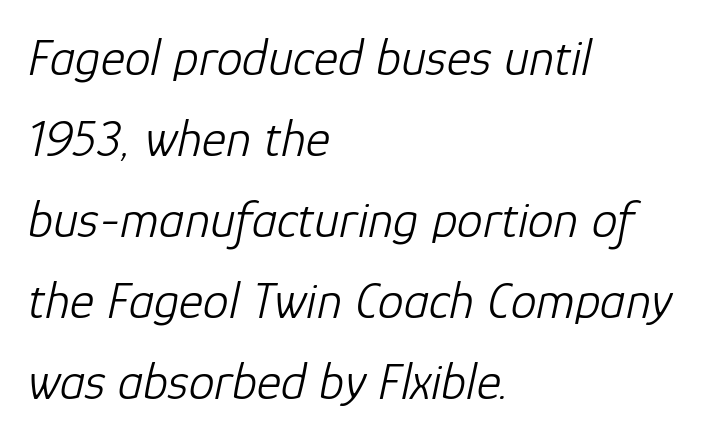
The space directly below the letters is spotless. Interline gaps are of average width in this sample. Horizontally, the lines are justified to the leading edge only. There's an unmistakable incline to the writing here. The weight tops out at a normal text grade. How are the letters spaced? Ordinarily, with no added tracking.
